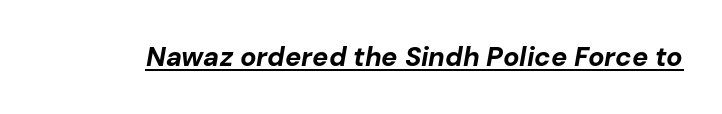
Q: Is the text bold? A: Yes.
Q: Is the text italic (slanted)? A: Yes, it leans right by about 10 degrees.
Q: Is the text underlined? A: Yes.
Q: Is the spacing between letters normal or unusually wide? A: Normal.
